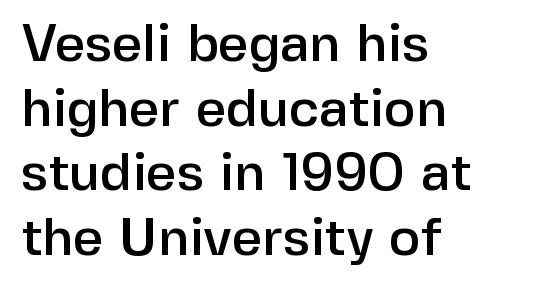
{"serif": "no", "italic": "no", "width": "normal", "stroke_contrast": "low", "x_height": "medium", "monospaced": "no", "underline": "no", "align": "left", "line_spacing_ratio": 1.22, "letter_spacing": "normal", "letter_spacing_em": 0.0, "glyph_px": 53}
